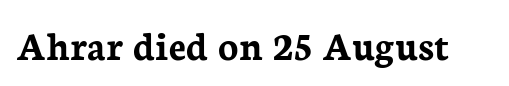
Unmarked baselines from the first word to the last. I'd describe the lettering as bold — thick and assertive. Observe the ordinary spacing: letters are neighbours, not strangers. In terms of posture, this sample is upright.
